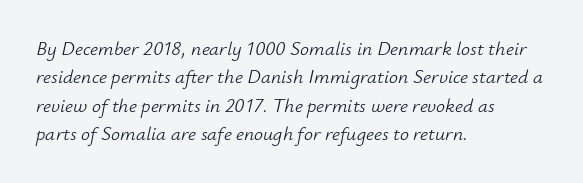
Q: Is the text bold? A: No.
Q: Is the text italic (slanted)? A: Yes, it leans right by about 12 degrees.
Q: Is the text underlined? A: No.
Q: How is the paragraph aligned? A: Left-aligned.
Q: Is the spacing between letters normal or unusually wide? A: Normal.
Q: Is the spacing between lines tight, normal or loose? A: Normal.
